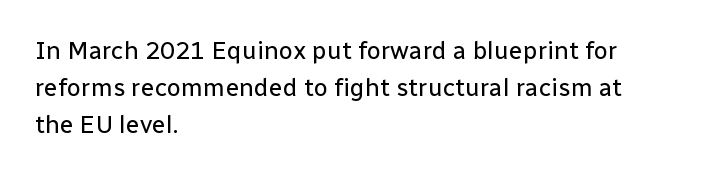
The image shows 25 px text type, upright; set left-aligned, normal line spacing (1.49x), normal letter spacing, not underlined.
